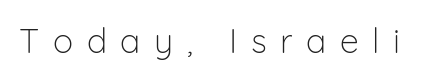
The space beneath each line is pristine and unruled. Between one letter and the next there's a generous, obvious gap. This is the regular roman posture of the typeface. Do the characters align in a grid? No, the font is proportional. These lines are composed in type without serifs.
